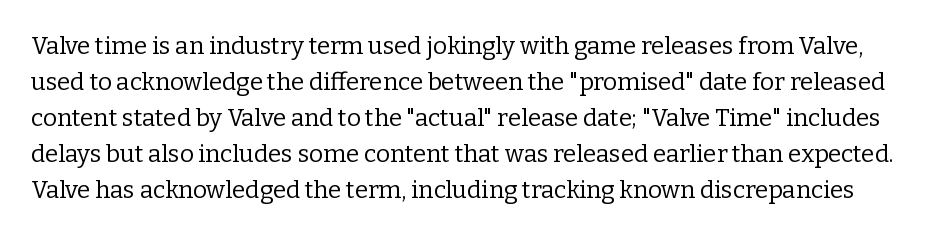
The image shows 24 px text type, upright; set normal line spacing (1.5x), normal letter spacing, not underlined.
